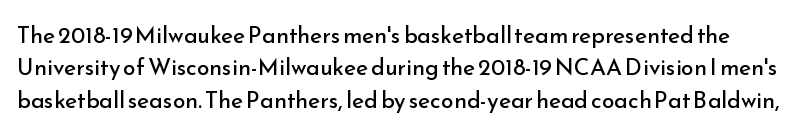
{"italic": "no", "bold": "no", "underline": "no", "line_spacing": "normal", "line_spacing_ratio": 1.41, "letter_spacing": "normal", "letter_spacing_em": 0.0, "glyph_px": 23}
